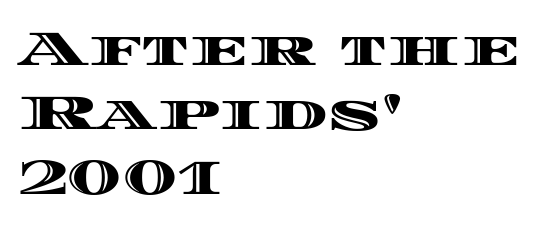
{"italic": "no", "width": "wide", "x_height": "large", "monospaced": "no", "underline": "no", "align": "left", "line_spacing": "normal", "line_spacing_ratio": 1.29, "letter_spacing": "normal", "letter_spacing_em": 0.0, "glyph_px": 50}
